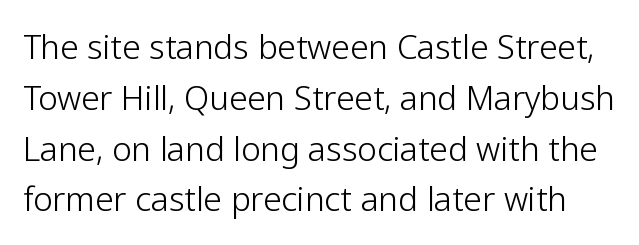
The image shows 33 px light sans-serif type, upright; set normal line spacing (1.54x), normal letter spacing, not underlined; low stroke contrast and a medium x-height.
